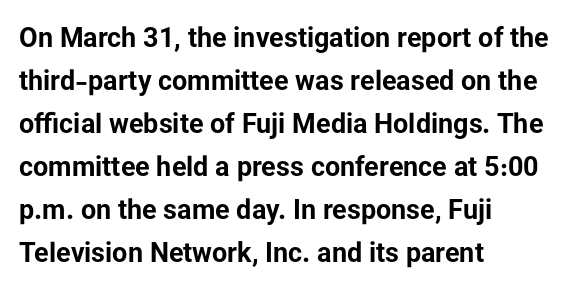
Typesetter's note: full bold, strokes at maximum text heaviness. Quick note: interline space is typical. Compared with a centered layout, this one pins lines to the left instead. Tall strokes in this sample are plumb rather than angled. The tracking reads as untouched default to a designer's eye. Has an underline been added? It has not.
